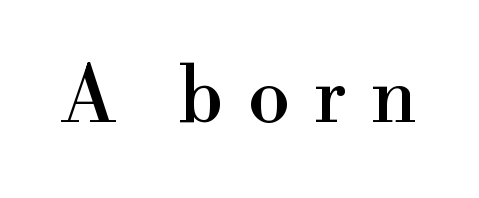
The image shows 77 px serif type, upright; set unusually wide letter spacing (+0.31 em), not underlined; high stroke contrast and a small x-height.
